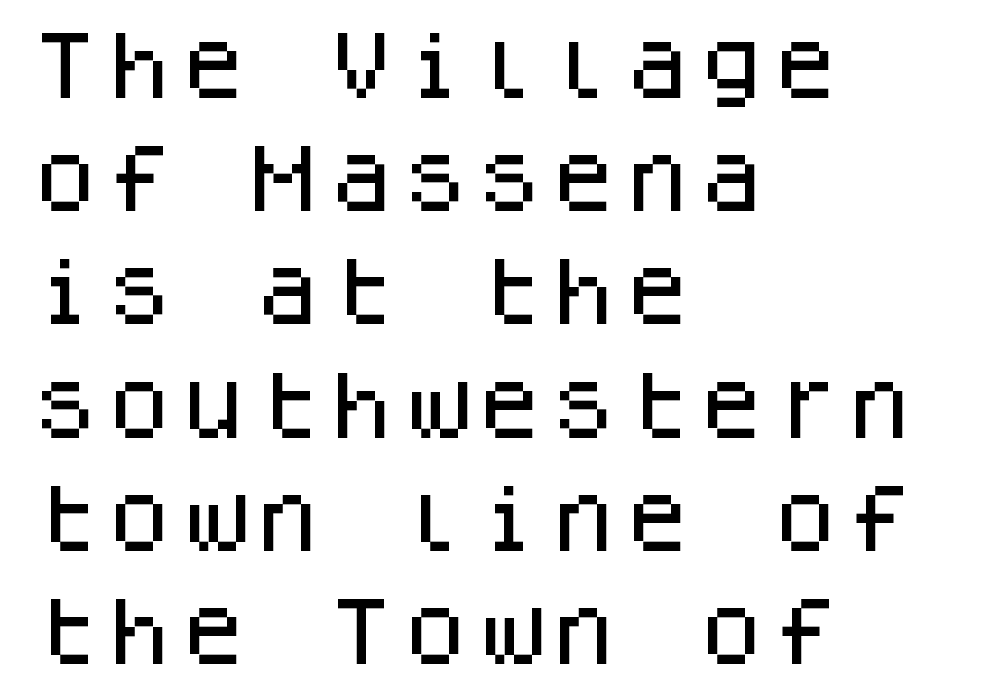
Grotesque or geometric, the face here clearly has no serifs. No word sits above an underline. Left-aligned paragraph, ragged on the right. Between one letter and the next there's only the usual sliver of space.
